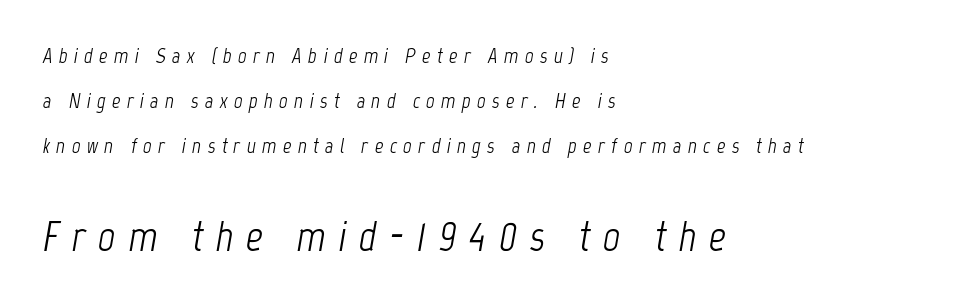
Weight: not bold — regular or lighter. Line spacing here is loose. The passage shown begins with its smaller block and ends with its larger one. Each letter keeps its own natural width here, so spacing adapts to shape. The passage shown has open, widely tracked lettering throughout. Rule under the text: the space is simply empty.
